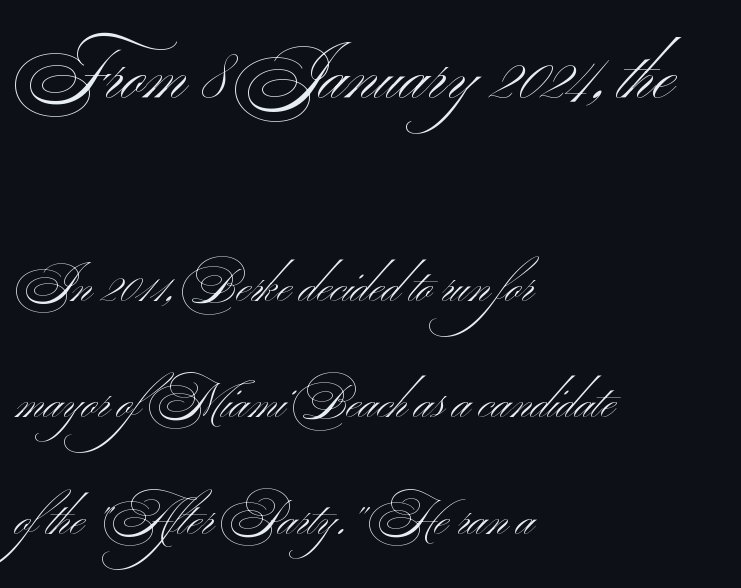
The compositor pushed each line to the left boundary. The letterforms sit shoulder to shoulder at normal distance. Note: no serifs on the glyphs. The leading is generous, giving the passage an open texture.
